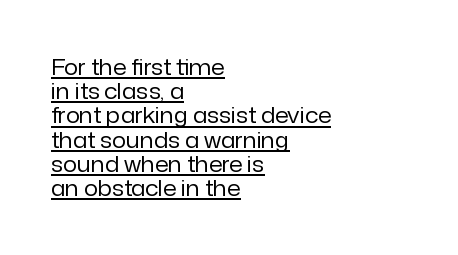
Think standard paragraph weight, or any step lighter than that. Students, observe the line beneath the letters — that is underlining. The letters stand upright; this is a roman face. Each word holds together tightly as a unit, with standard inter-letter gaps. If you drew a ruler down the left edge, every line would touch it. Cramped leading.
